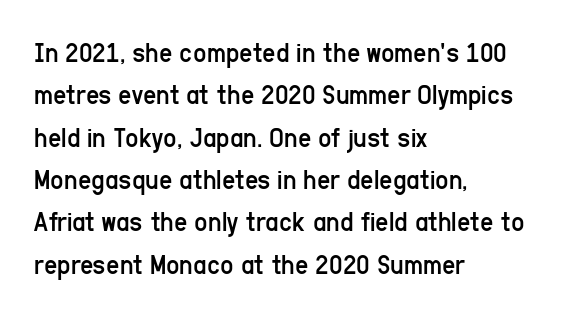
{"serif": "no", "italic": "no", "bold": "no", "weight": "regular", "width": "condensed", "stroke_contrast": "low", "x_height": "medium", "monospaced": "no", "underline": "no", "align": "left", "line_spacing": "normal", "line_spacing_ratio": 1.46, "letter_spacing": "normal", "letter_spacing_em": 0.0, "glyph_px": 29}
